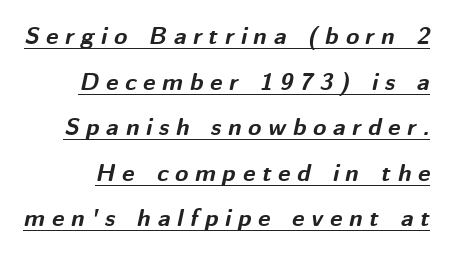
{"italic": "yes", "lean": "right", "slant_degrees": 12, "bold": "yes", "underline": "yes", "line_spacing": "loose", "line_spacing_ratio": 1.9, "letter_spacing": "wide", "letter_spacing_em": 0.28, "glyph_px": 24}
